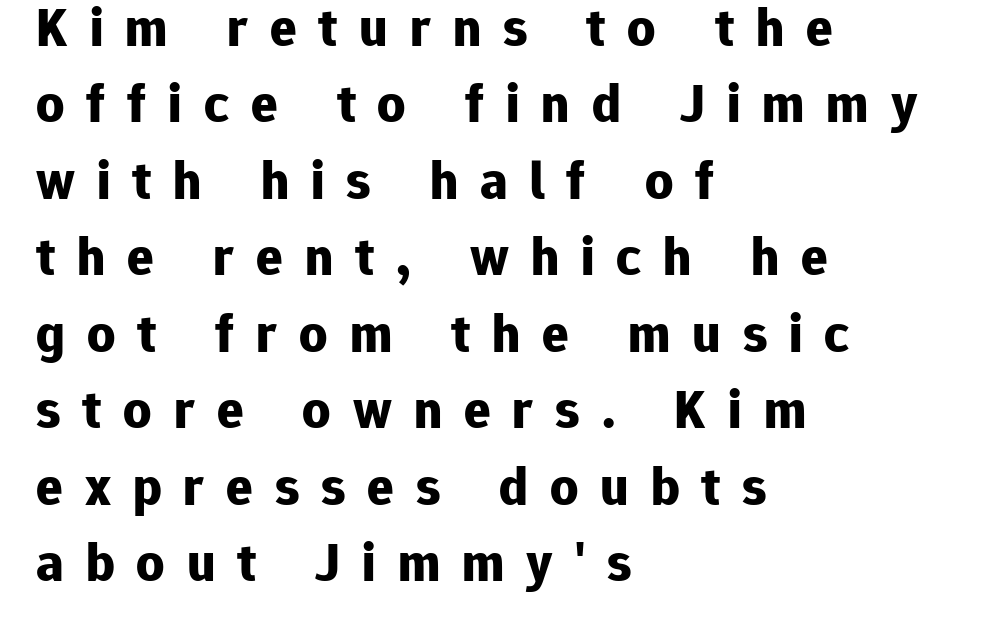
{"serif": "no", "italic": "no", "bold": "yes", "weight": "bold", "width": "normal", "stroke_contrast": "low", "x_height": "medium", "monospaced": "no", "underline": "no", "align": "left", "line_spacing": "normal", "line_spacing_ratio": 1.39, "letter_spacing": "wide", "letter_spacing_em": 0.4, "glyph_px": 55}
